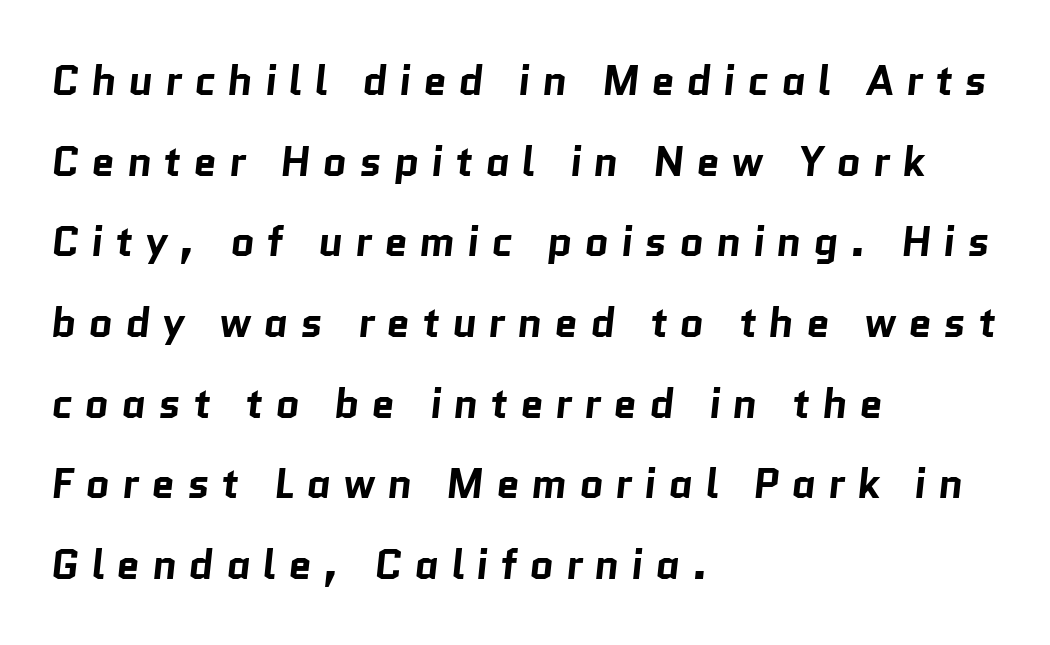
{"serif": "no", "bold": "yes", "weight": "bold", "width": "normal", "stroke_contrast": "low", "x_height": "medium", "monospaced": "no", "underline": "no", "align": "left", "line_spacing": "loose", "line_spacing_ratio": 1.92, "letter_spacing": "wide", "letter_spacing_em": 0.28, "glyph_px": 42}
